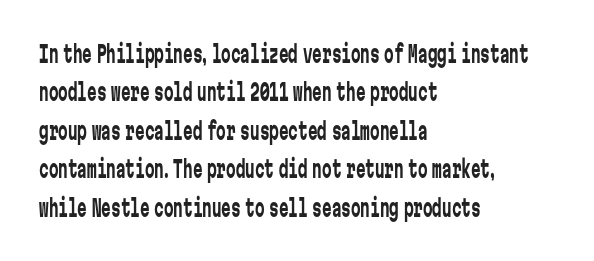
The image shows 24 px text type, upright; set left-aligned, normal line spacing (1.6x), normal letter spacing, not underlined.
